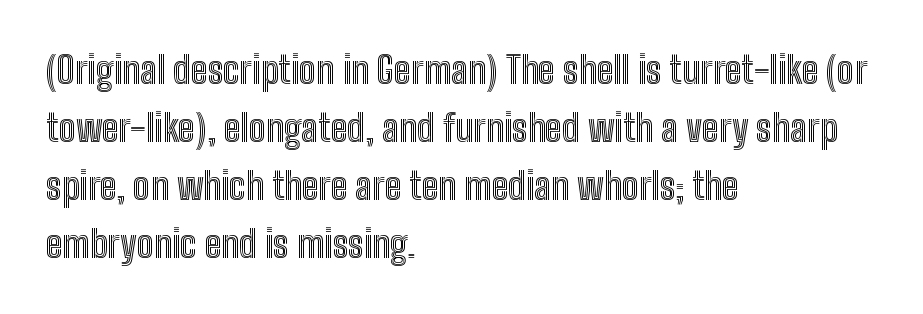
Q: Is the text italic (slanted)? A: No, it is upright.
Q: Is the text underlined? A: No.
Q: How is the paragraph aligned? A: Left-aligned.
Q: Is the spacing between letters normal or unusually wide? A: Normal.
Q: Is the spacing between lines tight, normal or loose? A: Normal.
Q: Width (condensed, normal, or wide)? A: Condensed.
Q: x-height? A: Medium.
Q: Monospaced? A: No.
